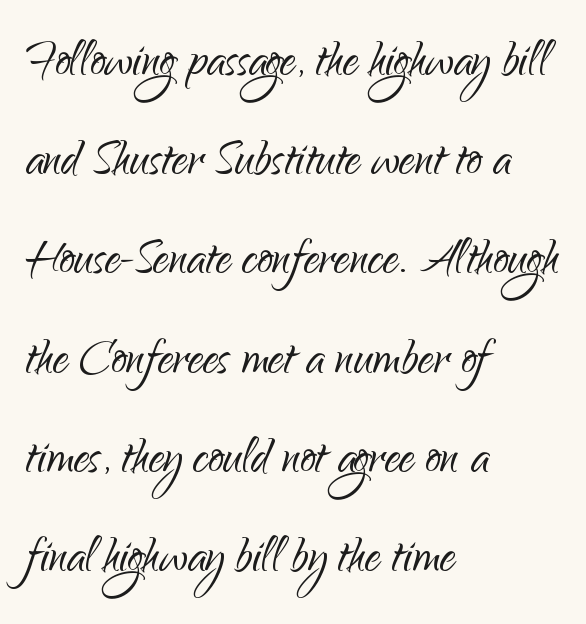
Q: Is the text bold? A: No.
Q: Is the text italic (slanted)? A: Yes.
Q: Is the typeface a serif or a sans-serif typeface? A: Sans-serif.
Q: Is the text underlined? A: No.
Q: How is the paragraph aligned? A: Left-aligned.
Q: Is the spacing between letters normal or unusually wide? A: Normal.
Q: Is the spacing between lines tight, normal or loose? A: Normal.
Q: Width (condensed, normal, or wide)? A: Normal.
Q: Stroke contrast? A: Low.
Q: x-height? A: Small.
Q: Monospaced? A: No.
